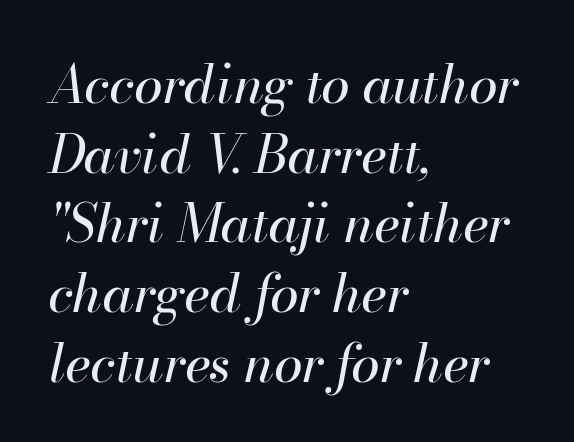
The image shows 52 px regular-weight type, italic (leaning right); set left-aligned, normal line spacing (1.34x), normal letter spacing, not underlined; high stroke contrast and a small x-height.
